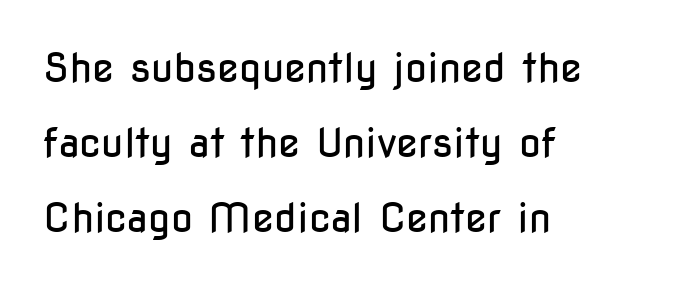
{"serif": "no", "italic": "no", "bold": "no", "weight": "regular", "width": "condensed", "stroke_contrast": "low", "x_height": "medium", "monospaced": "no", "underline": "no", "align": "left", "line_spacing_ratio": 1.87, "letter_spacing": "normal", "letter_spacing_em": 0.0, "glyph_px": 40}
